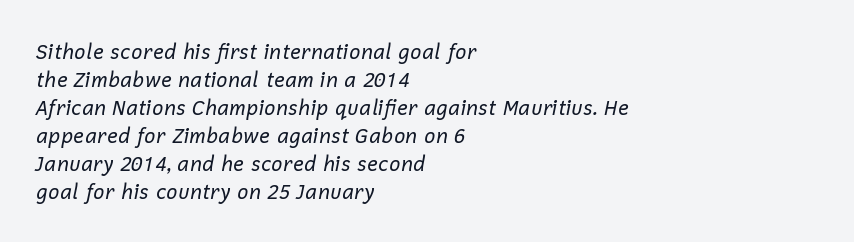
Q: Is the text bold? A: No.
Q: Is the text italic (slanted)? A: Yes, it leans right by about 12 degrees.
Q: Is the text underlined? A: No.
Q: How is the paragraph aligned? A: Left-aligned.
Q: Is the spacing between letters normal or unusually wide? A: Normal.
Q: Is the spacing between lines tight, normal or loose? A: Normal.
